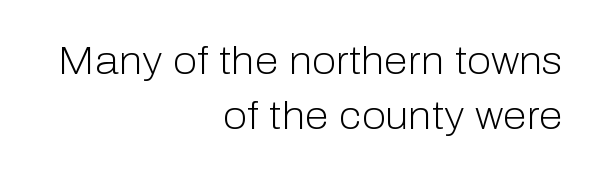
Q: Is the text bold? A: No.
Q: Is the text italic (slanted)? A: No, it is upright.
Q: Is the typeface a serif or a sans-serif typeface? A: Sans-serif.
Q: Is the text underlined? A: No.
Q: How is the paragraph aligned? A: Right-aligned.
Q: Is the spacing between letters normal or unusually wide? A: Normal.
Q: Is the spacing between lines tight, normal or loose? A: Normal.
Q: Width (condensed, normal, or wide)? A: Normal.
Q: Stroke contrast? A: Low.
Q: x-height? A: Medium.
Q: Monospaced? A: No.
